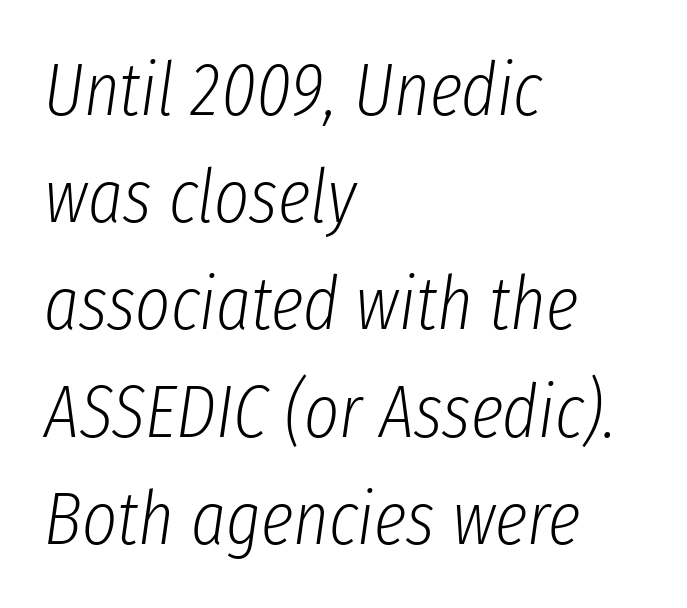
A typesetter would call this zero additional tracking. Each stroke keeps to a modest, everyday thickness or less. Typeset ragged right — the left edge is the straight one. Each new line begins a customary step beneath the previous one. Rule under the text: the space is simply empty. Yep, that's italic — everything's leaning.
